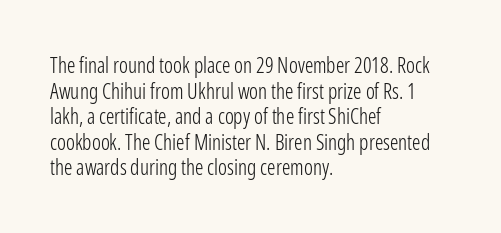
{"italic": "no", "bold": "no", "underline": "no", "align": "left", "line_spacing_ratio": 1.22, "letter_spacing": "normal", "letter_spacing_em": 0.0, "glyph_px": 21}
